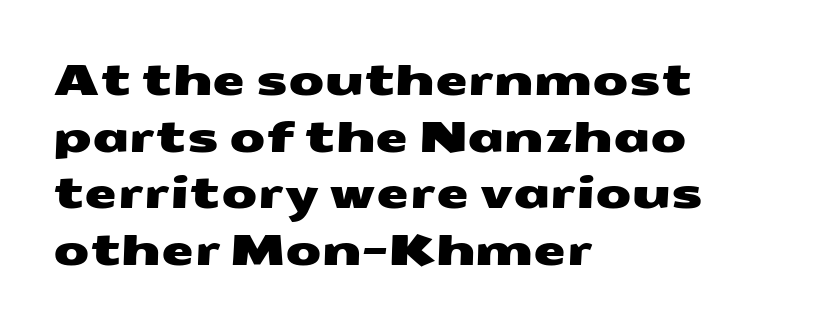
{"serif": "no", "width": "wide", "stroke_contrast": "medium", "x_height": "medium", "monospaced": "no", "underline": "no", "align": "left", "line_spacing": "normal", "line_spacing_ratio": 1.35, "letter_spacing": "normal", "letter_spacing_em": 0.0, "glyph_px": 42}
